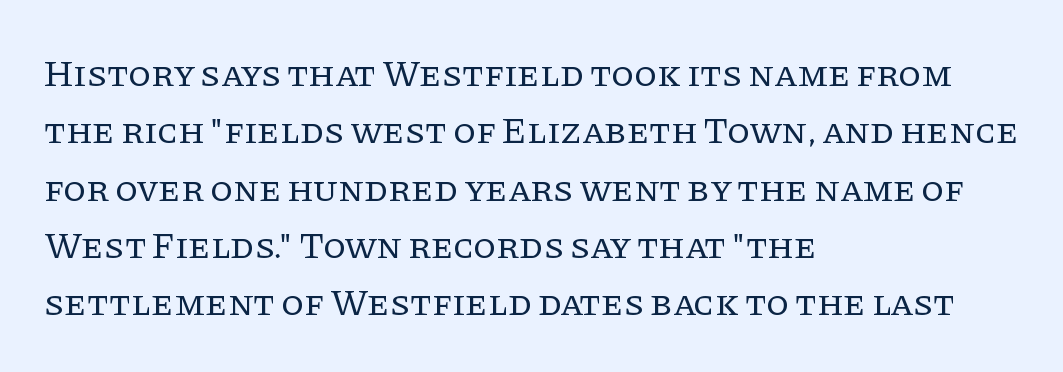
Here the designer chose a conventional face with non-uniform glyph widths. Style check: upright. The tracking reads as untouched default to a designer's eye. Nothing heavy about these letters — not bold at all. The passage is arranged the way most books set body copy — flush left. Horizontal bands of white between lines are of average thickness.
